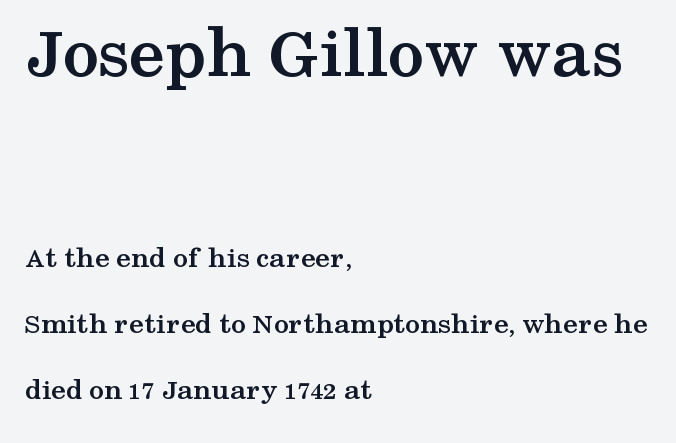
{"serif": "yes", "italic": "no", "bold": "yes", "weight": "semibold", "width": "wide", "stroke_contrast": "medium", "x_height": "medium", "monospaced": "no", "underline": "no", "align": "left", "line_spacing": "loose", "line_spacing_ratio": 2.2, "letter_spacing": "normal", "letter_spacing_em": 0.0, "larger_block": "first", "size_ratio": 2.47, "glyph_px": 74}
